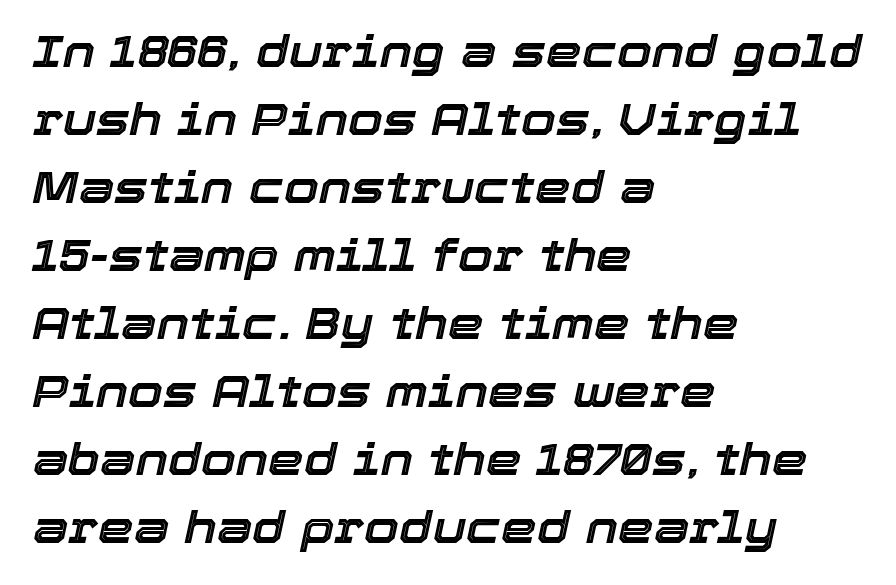
If you measured baseline to baseline, you'd find a middling distance. You could call the tracking neutral — neither tight nor loose. Note the varied advance widths — an 'i' is clearly narrower than an 'm'. Descenders hang freely into open space. Emphasis-style slanted type is in use.
